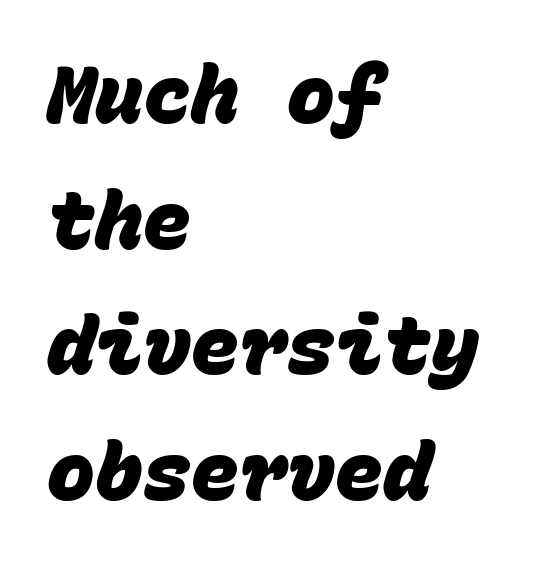
The image shows 80 px heavy sans-serif type, monospaced; set left-aligned, normal line spacing (1.57x), normal letter spacing, not underlined; low stroke contrast and a large x-height.
